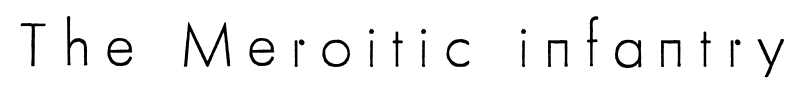
The image shows 63 px light, condensed sans-serif type, upright; set unusually wide letter spacing (+0.22 em), not underlined; low stroke contrast and a small x-height.
